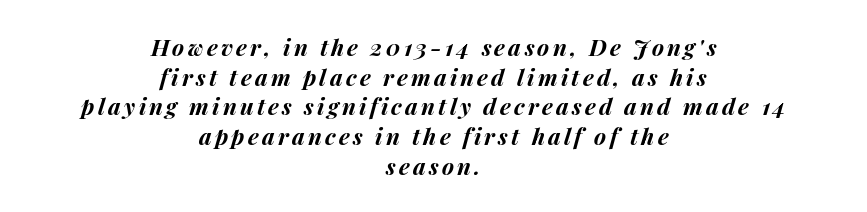
Q: Is the text bold? A: Yes.
Q: Is the text italic (slanted)? A: Yes, it leans right by about 14 degrees.
Q: Is the text underlined? A: No.
Q: How is the paragraph aligned? A: Centered.
Q: Is the spacing between lines tight, normal or loose? A: Normal.
